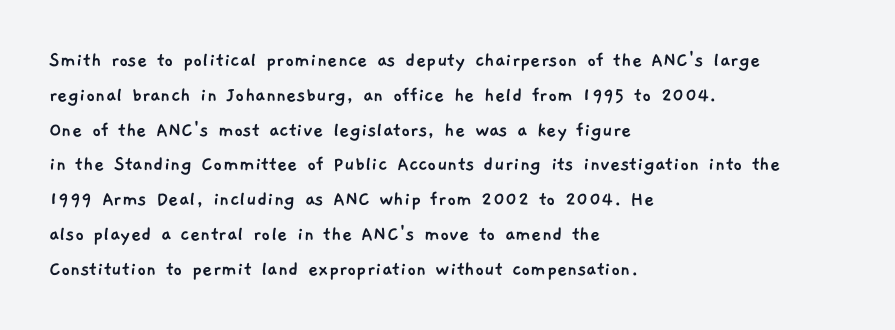
The image shows 22 px text type; set left-aligned, normal line spacing (1.58x), normal letter spacing, not underlined.
